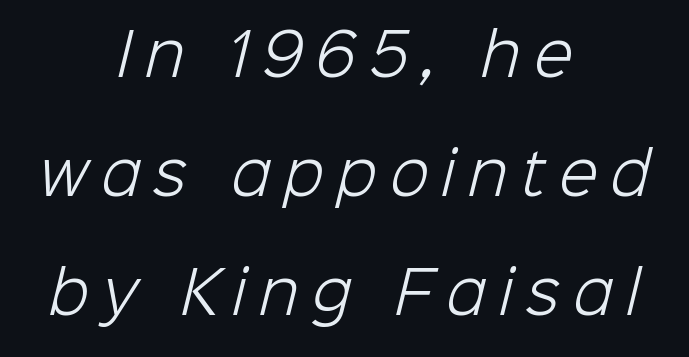
Q: Is the text bold? A: No.
Q: Is the typeface a serif or a sans-serif typeface? A: Sans-serif.
Q: Is the text underlined? A: No.
Q: How is the paragraph aligned? A: Centered.
Q: Is the spacing between letters normal or unusually wide? A: Unusually wide.
Q: Is the spacing between lines tight, normal or loose? A: Loose.
Q: Width (condensed, normal, or wide)? A: Normal.
Q: Stroke contrast? A: Low.
Q: x-height? A: Medium.
Q: Monospaced? A: No.
